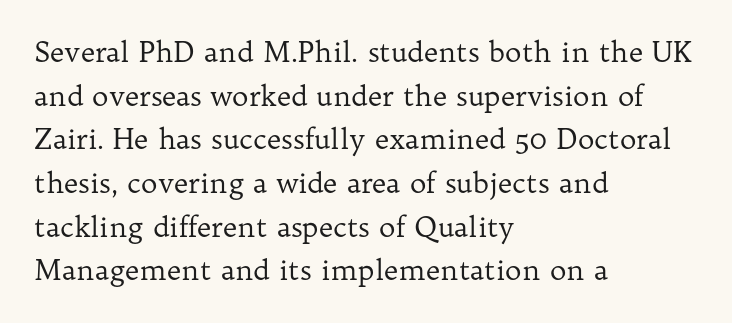
Q: Is the text bold? A: No.
Q: Is the text italic (slanted)? A: No, it is upright.
Q: Is the typeface a serif or a sans-serif typeface? A: Serif.
Q: Is the text underlined? A: No.
Q: How is the paragraph aligned? A: Left-aligned.
Q: Is the spacing between letters normal or unusually wide? A: Normal.
Q: Is the spacing between lines tight, normal or loose? A: Normal.
Q: Width (condensed, normal, or wide)? A: Normal.
Q: Stroke contrast? A: Low.
Q: x-height? A: Medium.
Q: Monospaced? A: No.
